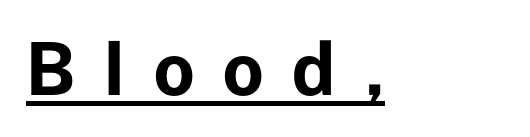
The image shows 71 px bold sans-serif type, upright; set unusually wide letter spacing (+0.41 em), underlined; low stroke contrast and a medium x-height.
